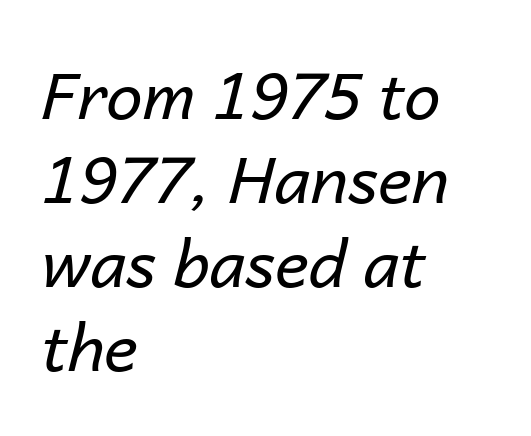
The image shows 65 px regular-weight type, italic (leaning right); set left-aligned, normal line spacing (1.29x), normal letter spacing, not underlined; low stroke contrast and a medium x-height.
